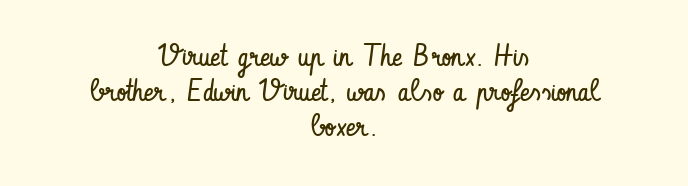
{"serif": "no", "italic": "no", "bold": "no", "weight": "regular", "width": "condensed", "stroke_contrast": "low", "x_height": "small", "monospaced": "no", "underline": "no", "align": "center", "line_spacing_ratio": 1.17, "letter_spacing": "normal", "letter_spacing_em": 0.0, "glyph_px": 30}
